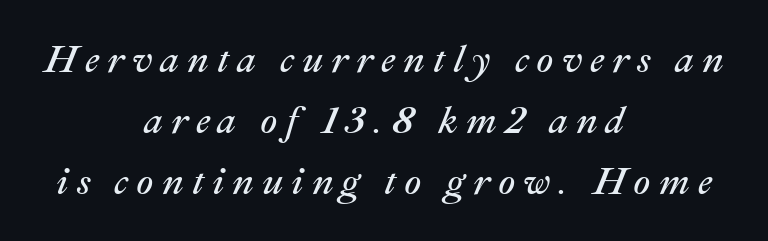
{"italic": "yes", "lean": "right", "slant_degrees": 22, "bold": "no", "weight": "regular", "width": "normal", "stroke_contrast": "medium", "x_height": "medium", "monospaced": "no", "underline": "no", "align": "center", "line_spacing": "normal", "line_spacing_ratio": 1.6, "letter_spacing": "wide", "letter_spacing_em": 0.21, "glyph_px": 38}
